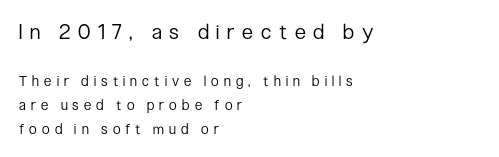
The face looks like a standard text weight, possibly lighter. Size contrast runs from large at the top to small at the bottom. The gaps between neighbouring characters are conspicuously large. Quick note: not italic, upright. The space beneath each line is pristine and unruled. The paragraph shown leans on its left margin.
